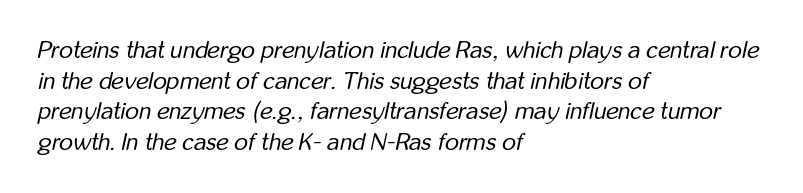
Q: Is the text bold? A: No.
Q: Is the text italic (slanted)? A: Yes, it leans right by about 12 degrees.
Q: Is the text underlined? A: No.
Q: How is the paragraph aligned? A: Left-aligned.
Q: Is the spacing between letters normal or unusually wide? A: Normal.
Q: Is the spacing between lines tight, normal or loose? A: Normal.
